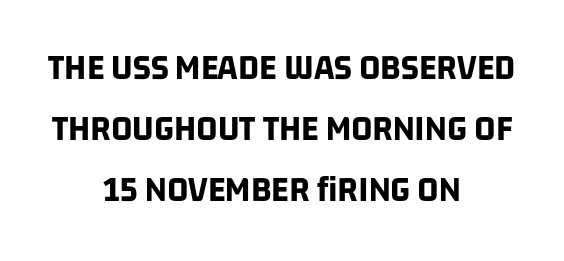
Q: Is the text bold? A: Yes.
Q: Is the typeface a serif or a sans-serif typeface? A: Sans-serif.
Q: Is the text underlined? A: No.
Q: How is the paragraph aligned? A: Centered.
Q: Is the spacing between letters normal or unusually wide? A: Normal.
Q: Is the spacing between lines tight, normal or loose? A: Normal.
Q: Width (condensed, normal, or wide)? A: Condensed.
Q: Stroke contrast? A: Low.
Q: x-height? A: Large.
Q: Monospaced? A: No.
